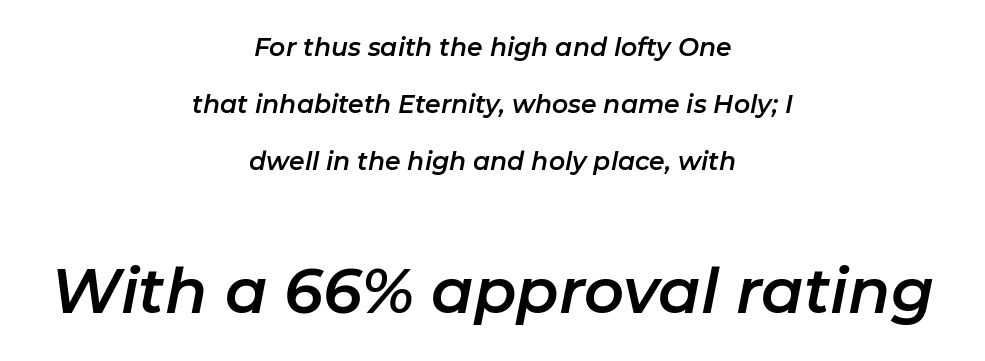
The image shows 62 px text type, italic (leaning right); set centered, loose line spacing (2.29x), normal letter spacing, not underlined; the second (bottom) block is 2.48x larger; low stroke contrast and a medium x-height.
